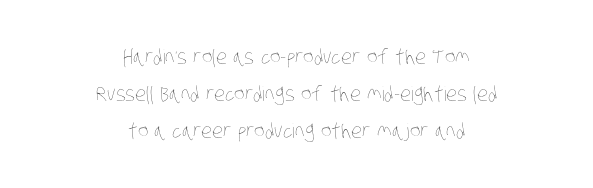
Descenders are the only things crossing below the line. Vertical stems look standard width or narrower in stroke. In CSS terms this would be text-align: center. Glyph-to-glyph distance matches everyday printed text.
